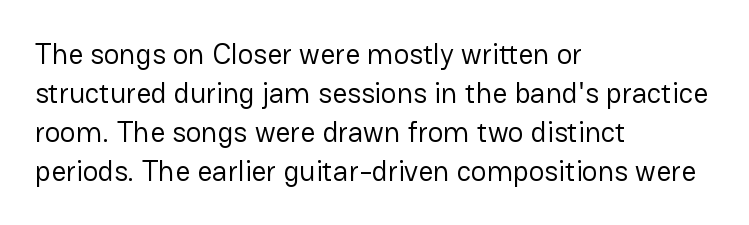
Do the characters align in a grid? No, the font is proportional. One glance says typical: line gaps are just what's usual. Posture: vertical. Weight class: somewhere from thin through regular. Short note: letters normally spaced. The paragraph shown leans on its left margin.
